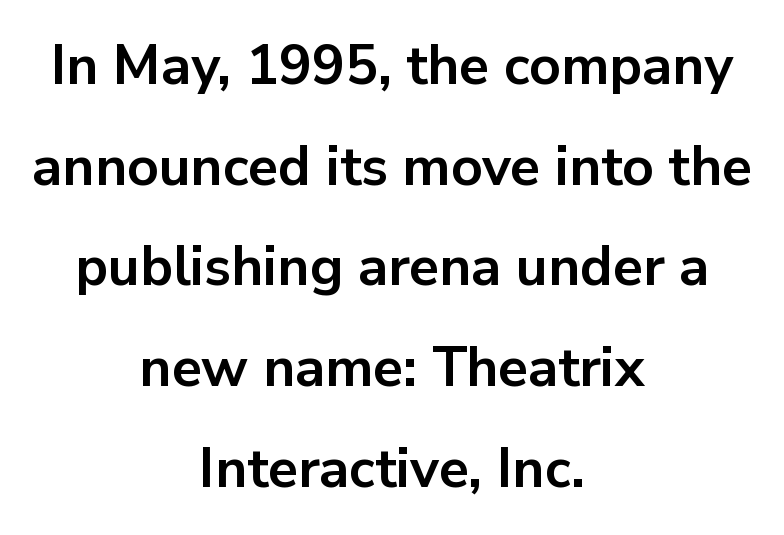
The image shows 55 px bold sans-serif type, upright; set centered, line spacing 1.83x, normal letter spacing, not underlined; low stroke contrast and a medium x-height.
